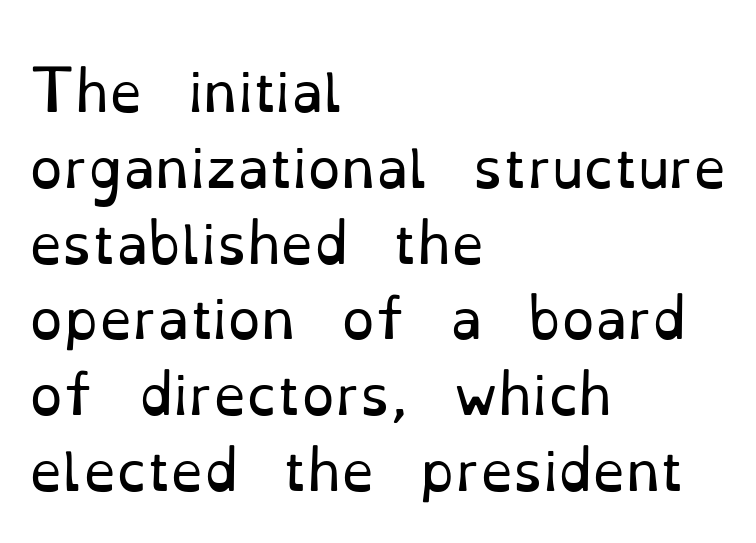
Tall strokes in this sample are plumb rather than angled. Font category for this specimen: serif. This block has exactly the height ordinary leading produces. Spacing verdict: proportional, widths tailored to each character. Stroke mass is kept to a normal reading level or below. Left-aligned paragraph, ragged on the right.
